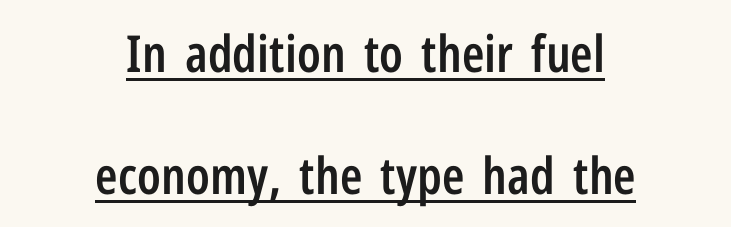
Q: Is the text bold? A: Semi-bold.
Q: Is the text italic (slanted)? A: No, it is upright.
Q: Is the typeface a serif or a sans-serif typeface? A: Sans-serif.
Q: Is the text underlined? A: Yes.
Q: How is the paragraph aligned? A: Centered.
Q: Is the spacing between letters normal or unusually wide? A: Normal.
Q: Is the spacing between lines tight, normal or loose? A: Loose.
Q: Width (condensed, normal, or wide)? A: Condensed.
Q: Stroke contrast? A: Low.
Q: x-height? A: Medium.
Q: Monospaced? A: No.
